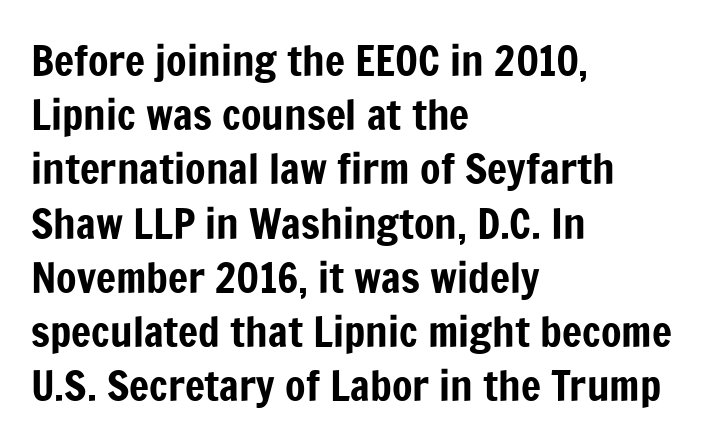
Q: Is the text italic (slanted)? A: No, it is upright.
Q: Is the typeface a serif or a sans-serif typeface? A: Sans-serif.
Q: Is the text underlined? A: No.
Q: How is the paragraph aligned? A: Left-aligned.
Q: Is the spacing between letters normal or unusually wide? A: Normal.
Q: Is the spacing between lines tight, normal or loose? A: Normal.
Q: Width (condensed, normal, or wide)? A: Condensed.
Q: Stroke contrast? A: Low.
Q: x-height? A: Medium.
Q: Monospaced? A: No.
